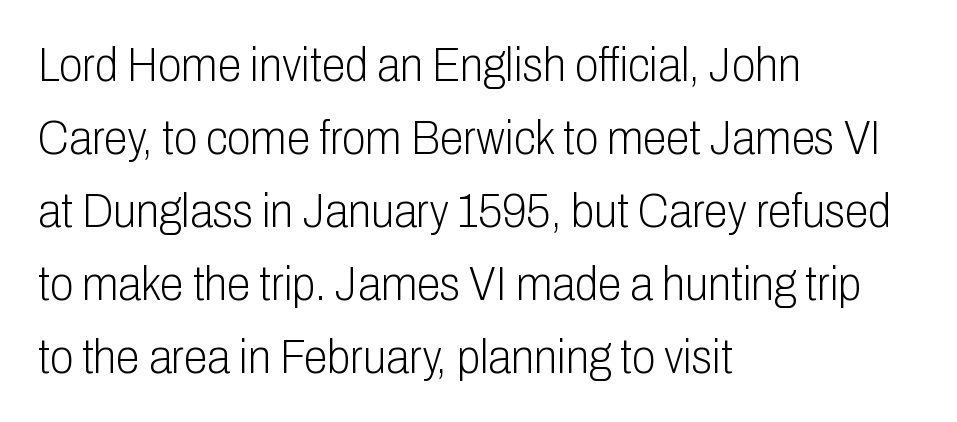
{"serif": "no", "italic": "no", "bold": "no", "weight": "light", "width": "condensed", "stroke_contrast": "low", "x_height": "medium", "monospaced": "no", "underline": "no", "align": "left", "line_spacing": "normal", "line_spacing_ratio": 1.52, "letter_spacing": "normal", "letter_spacing_em": 0.0, "glyph_px": 48}
